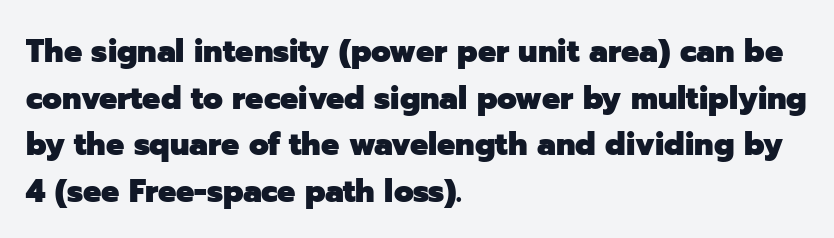
Compared with a centered layout, this one pins lines to the left instead. The type family on display is of the sans-serif kind. The specimen omits any rule beneath the text block's lines. Compared with typical paragraphs, the rows here are spaced about the same. Plenty of ink on the page — the face is bold.
